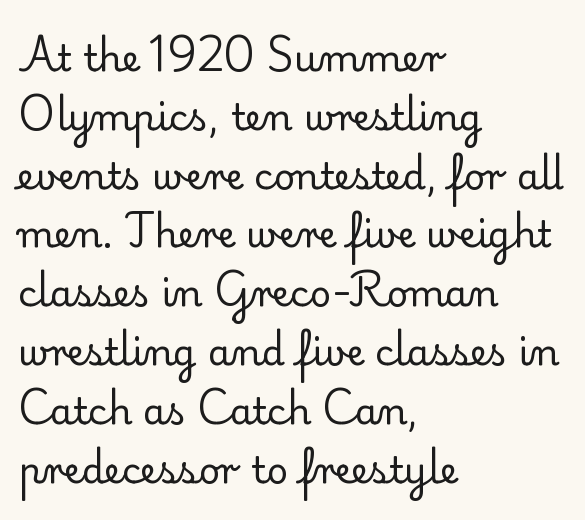
No heavy texture on the line: the type isn't bold. What stands out about the letter spacing? Nothing — it is the standard amount. Just letters on the line, the space beneath them empty. Character widths vary here, with narrow letters taking less room than wide ones. Small tapered or slab feet sit at the stroke ends, so this counts as serif.
